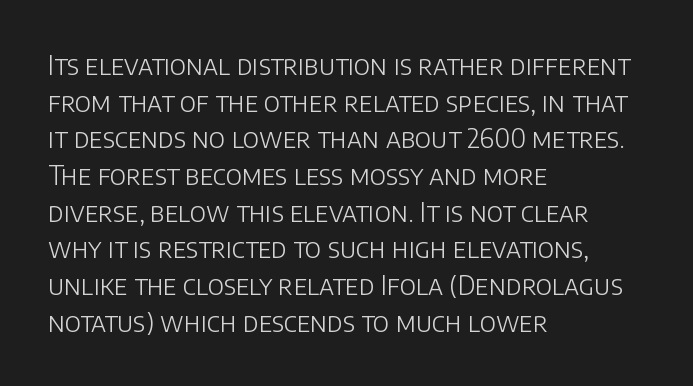
{"italic": "no", "bold": "no", "underline": "no", "align": "left", "line_spacing": "normal", "line_spacing_ratio": 1.41, "letter_spacing": "normal", "letter_spacing_em": 0.0, "glyph_px": 26}
